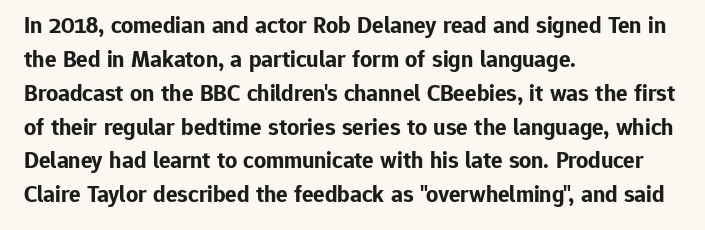
{"italic": "no", "bold": "yes", "underline": "no", "align": "left", "line_spacing": "normal", "line_spacing_ratio": 1.41, "letter_spacing": "normal", "letter_spacing_em": 0.0, "glyph_px": 24}
